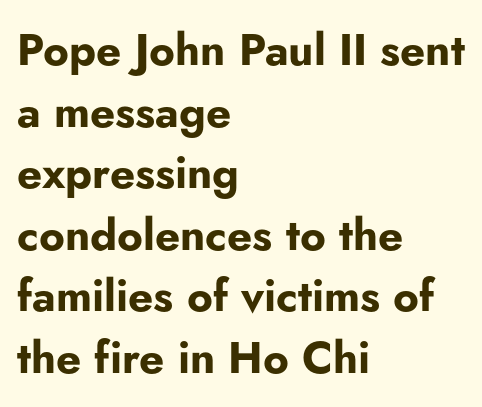
The image shows 44 px bold sans-serif type, upright; set left-aligned, normal line spacing (1.4x), normal letter spacing, not underlined; low stroke contrast and a small x-height.
